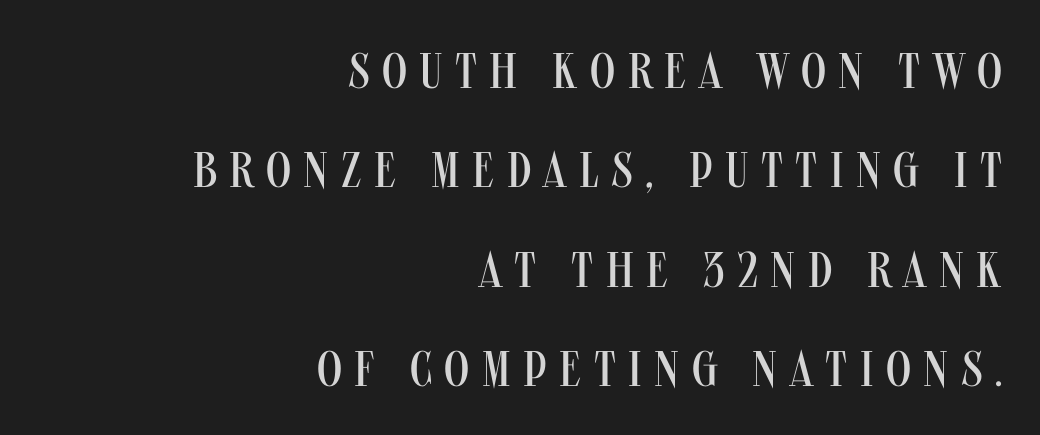
Posture: straight, roman, zero tilt. Is this a fixed-width face? No — the glyphs have proportional, varying widths. Decoration check: the copy has no underline. Bold? No — there's no thickening of the strokes. Airy leading.
